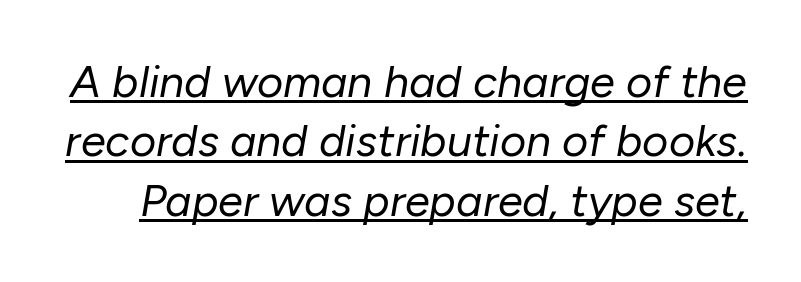
The image shows 45 px regular-weight type, italic (leaning right); set normal line spacing (1.32x), normal letter spacing, underlined; low stroke contrast and a medium x-height.
